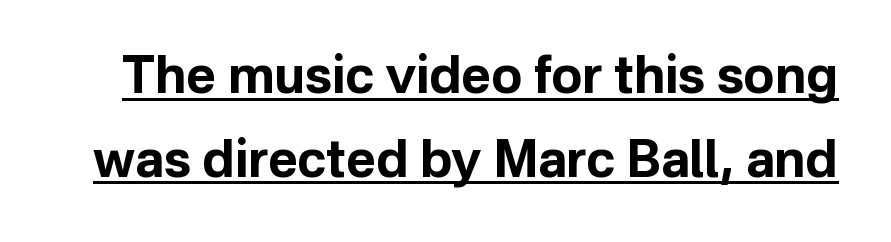
Q: Is the text bold? A: Yes.
Q: Is the text italic (slanted)? A: No, it is upright.
Q: Is the typeface a serif or a sans-serif typeface? A: Sans-serif.
Q: Is the text underlined? A: Yes.
Q: Is the spacing between letters normal or unusually wide? A: Normal.
Q: Is the spacing between lines tight, normal or loose? A: Normal.
Q: Width (condensed, normal, or wide)? A: Normal.
Q: Stroke contrast? A: Low.
Q: x-height? A: Medium.
Q: Monospaced? A: No.
